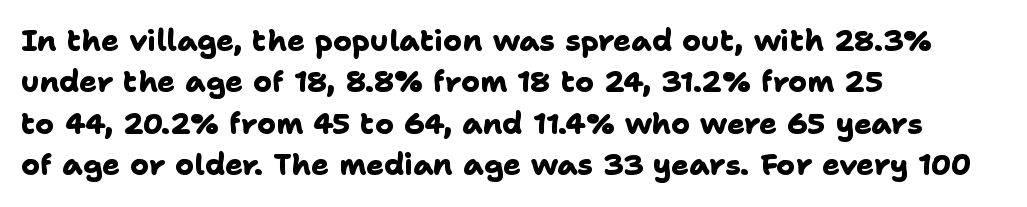
{"serif": "no", "bold": "yes", "weight": "heavy", "width": "normal", "stroke_contrast": "low", "x_height": "medium", "monospaced": "no", "underline": "no", "align": "left", "line_spacing": "normal", "line_spacing_ratio": 1.43, "letter_spacing": "normal", "letter_spacing_em": 0.0, "glyph_px": 29}
